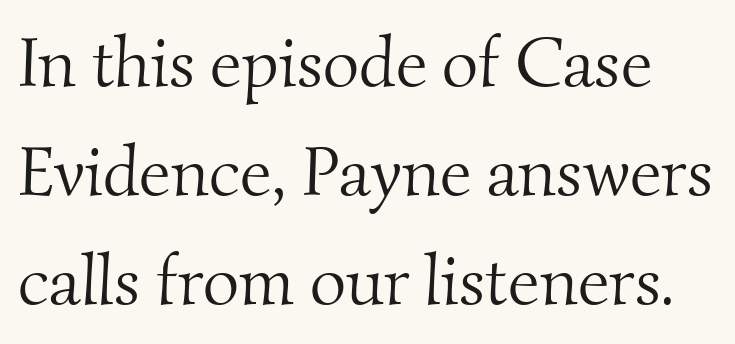
{"serif": "yes", "bold": "no", "weight": "light", "width": "normal", "stroke_contrast": "medium", "x_height": "small", "monospaced": "no", "underline": "no", "line_spacing": "normal", "line_spacing_ratio": 1.56, "letter_spacing": "normal", "letter_spacing_em": 0.0, "glyph_px": 70}
